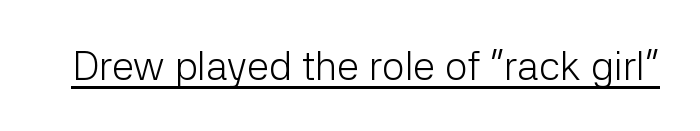
The image shows 40 px light sans-serif type, upright; set normal letter spacing, underlined; low stroke contrast and a medium x-height.
